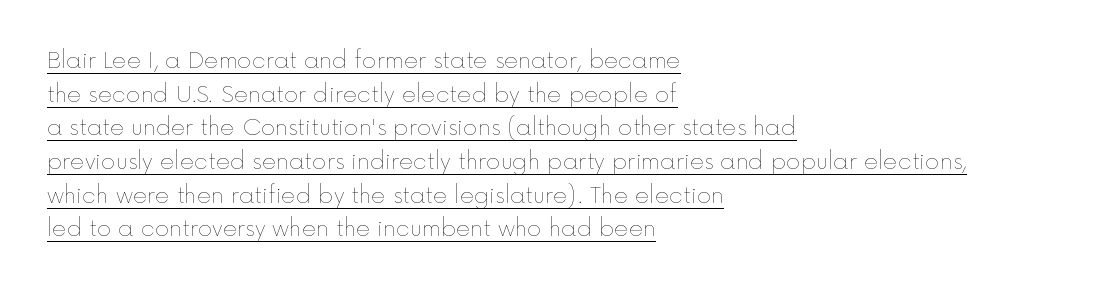
The image shows 22 px text type, upright; set left-aligned, normal line spacing (1.53x), normal letter spacing, underlined.
